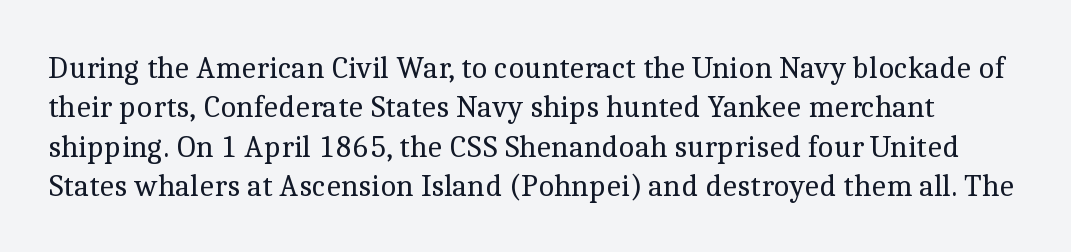
The image shows 31 px regular-weight serif type, upright; set normal line spacing (1.27x), normal letter spacing, not underlined; a medium x-height.
